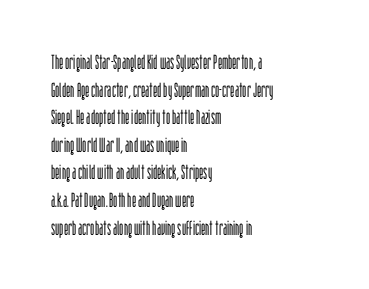
The image shows 20 px text type, upright; set left-aligned, normal line spacing (1.38x), normal letter spacing, not underlined.
